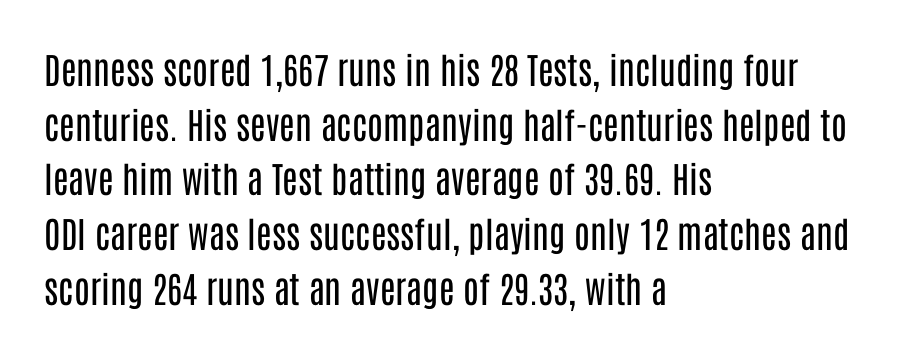
Q: Is the text bold? A: No.
Q: Is the text italic (slanted)? A: No, it is upright.
Q: Is the typeface a serif or a sans-serif typeface? A: Sans-serif.
Q: Is the text underlined? A: No.
Q: How is the paragraph aligned? A: Left-aligned.
Q: Is the spacing between letters normal or unusually wide? A: Normal.
Q: Is the spacing between lines tight, normal or loose? A: Normal.
Q: Width (condensed, normal, or wide)? A: Condensed.
Q: Stroke contrast? A: Low.
Q: x-height? A: Large.
Q: Monospaced? A: No.
